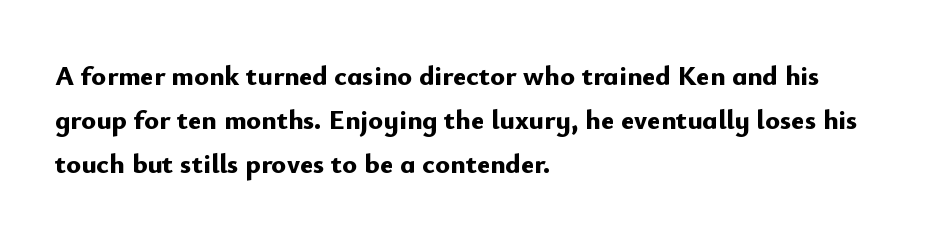
The image shows 28 px bold sans-serif type, upright; set left-aligned, normal line spacing (1.57x), normal letter spacing, not underlined; low stroke contrast and a small x-height.
